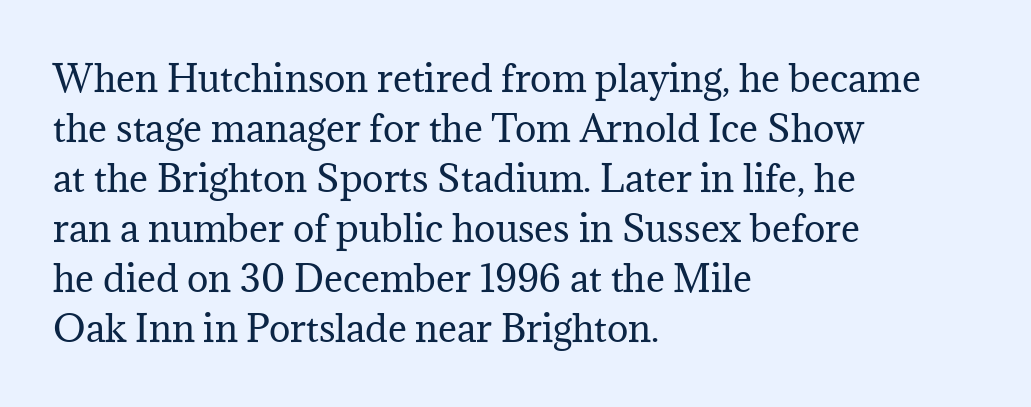
The face used here is seriffed, in the tradition of book romans. Compared with typical paragraphs, the rows here are spaced about the same. Observe the ordinary spacing: letters are neighbours, not strangers. Reading down the block, your eye returns to a fixed left position each line. Heaviness? Minimal to ordinary, like unemphasized prose.
